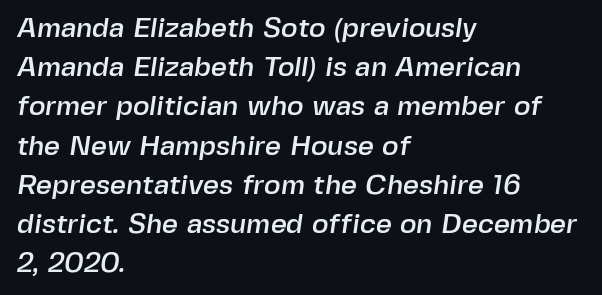
The rendering anchors every line to the left-hand side. Rows of type keep a routine distance in the vertical direction. Is this a sans? Yes — the strokes have no serifs. The letterforms sit shoulder to shoulder at normal distance.
